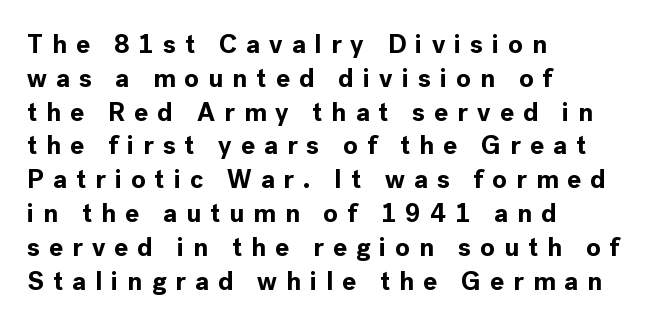
The letters stand straight up with perfectly vertical stems. Heavy, bold letterforms. Every row of glyphs begins at an identical x-position on the left. The tracking reads as deliberately expanded to a designer's eye.
